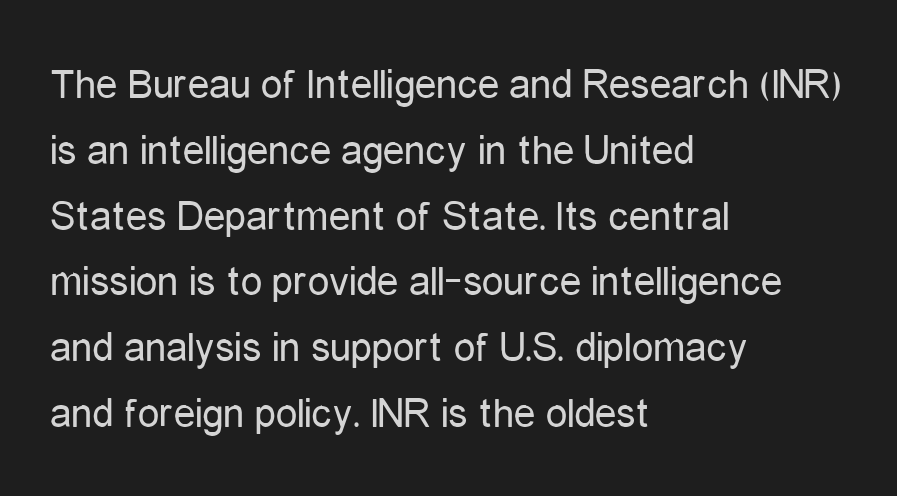
{"serif": "no", "italic": "no", "bold": "no", "weight": "regular", "width": "condensed", "stroke_contrast": "low", "x_height": "medium", "monospaced": "no", "underline": "no", "align": "left", "line_spacing": "normal", "line_spacing_ratio": 1.53, "letter_spacing": "normal", "letter_spacing_em": 0.0, "glyph_px": 43}
